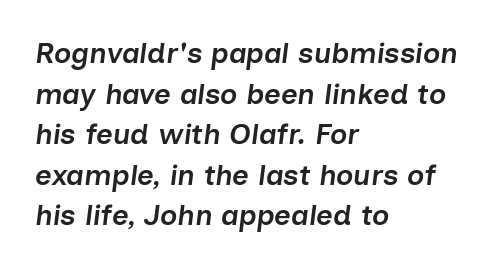
The image shows 29 px semibold type, italic (leaning right); set left-aligned, normal line spacing (1.4x), normal letter spacing, not underlined; low stroke contrast and a medium x-height.
